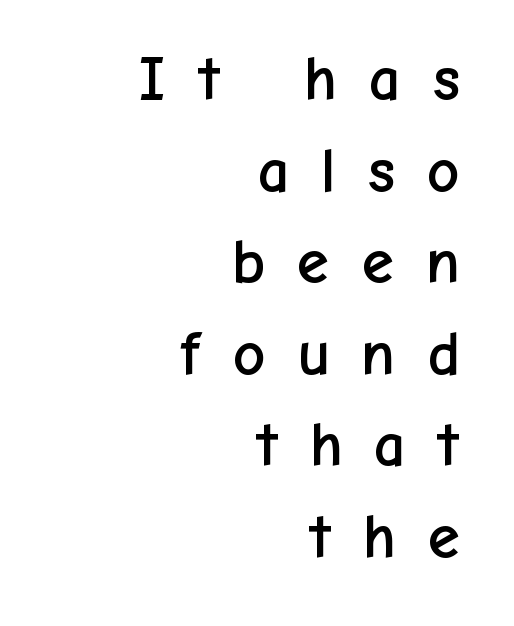
The face used here is rendered with a markedly widened letterfit. Successive baselines arrive at the customary interval. The typography opts for an upright posture over an oblique one. In terms of letterform style, serifs are entirely absent. Do the characters align in a grid? No, the font is proportional.
